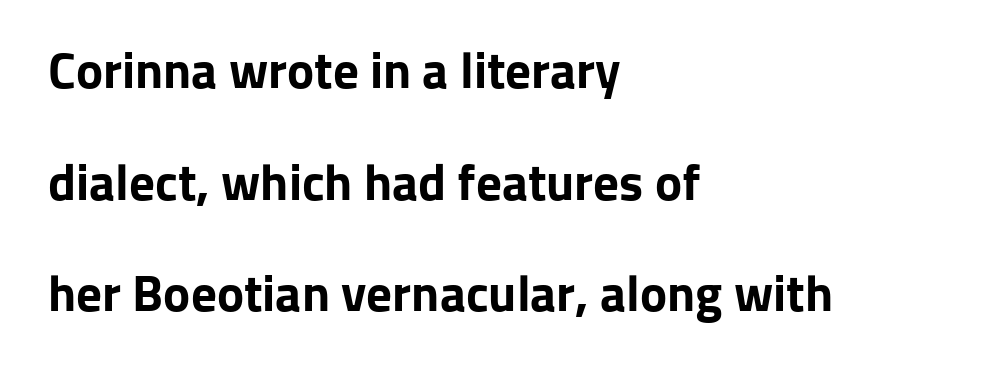
The image shows 51 px bold sans-serif type, upright; set left-aligned, loose line spacing (2.19x), normal letter spacing, not underlined; low stroke contrast and a medium x-height.
